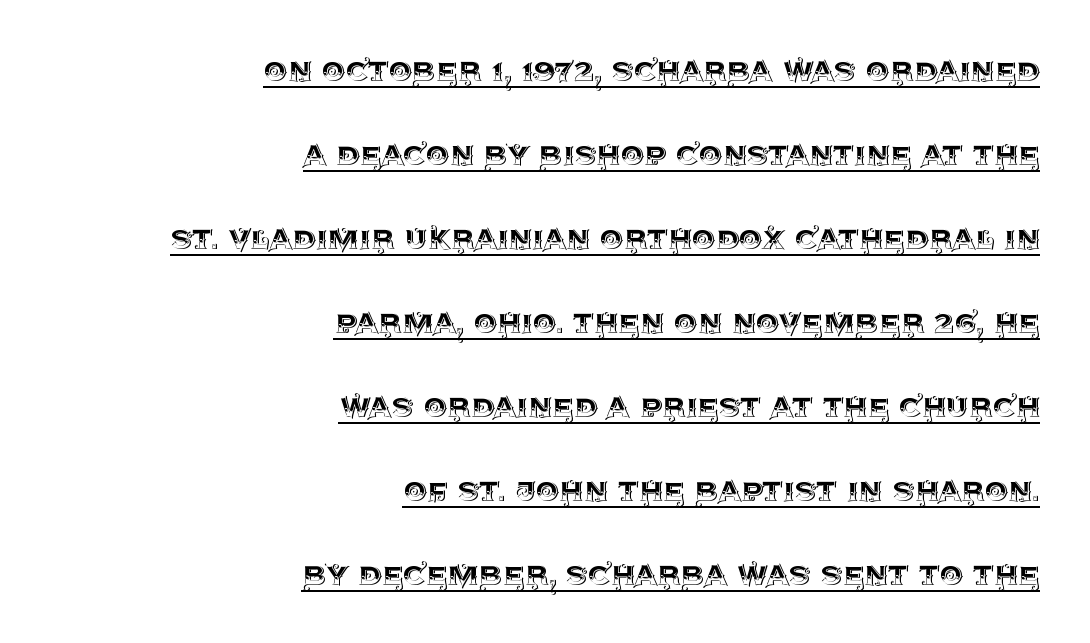
Q: Is the text italic (slanted)? A: No, it is upright.
Q: Is the text underlined? A: Yes.
Q: How is the paragraph aligned? A: Right-aligned.
Q: Is the spacing between letters normal or unusually wide? A: Normal.
Q: Is the spacing between lines tight, normal or loose? A: Loose.
Q: Width (condensed, normal, or wide)? A: Normal.
Q: x-height? A: Large.
Q: Monospaced? A: No.
